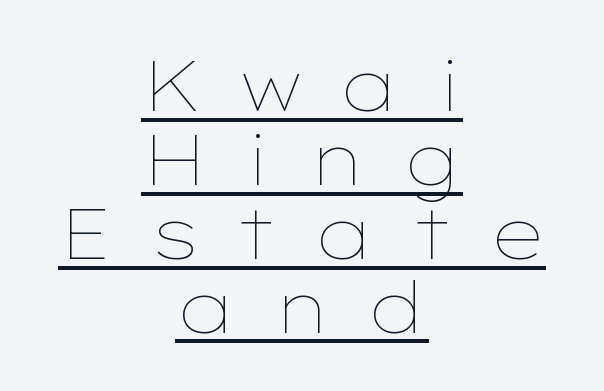
{"italic": "no", "bold": "no", "weight": "thin", "width": "wide", "stroke_contrast": "low", "x_height": "medium", "monospaced": "no", "underline": "yes", "align": "center", "line_spacing": "tight", "line_spacing_ratio": 1.04, "letter_spacing": "wide", "letter_spacing_em": 0.5, "glyph_px": 71}
